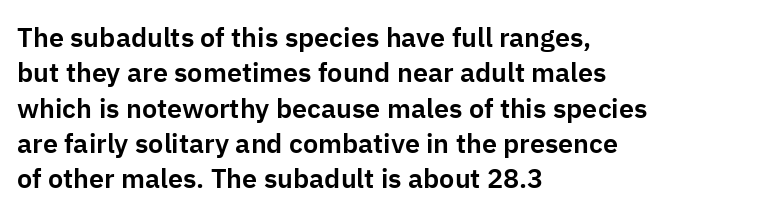
The image shows 27 px text type, upright; set left-aligned, normal line spacing (1.31x), normal letter spacing, not underlined.
